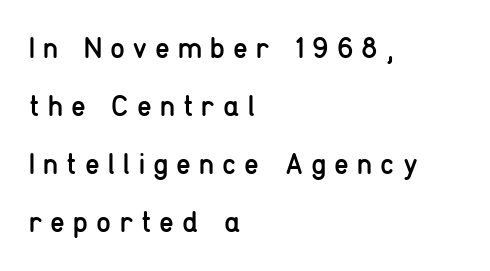
{"serif": "no", "italic": "no", "bold": "no", "weight": "regular", "width": "condensed", "stroke_contrast": "low", "x_height": "medium", "monospaced": "no", "underline": "no", "align": "left", "line_spacing": "loose", "line_spacing_ratio": 1.93, "letter_spacing": "wide", "letter_spacing_em": 0.27, "glyph_px": 30}
